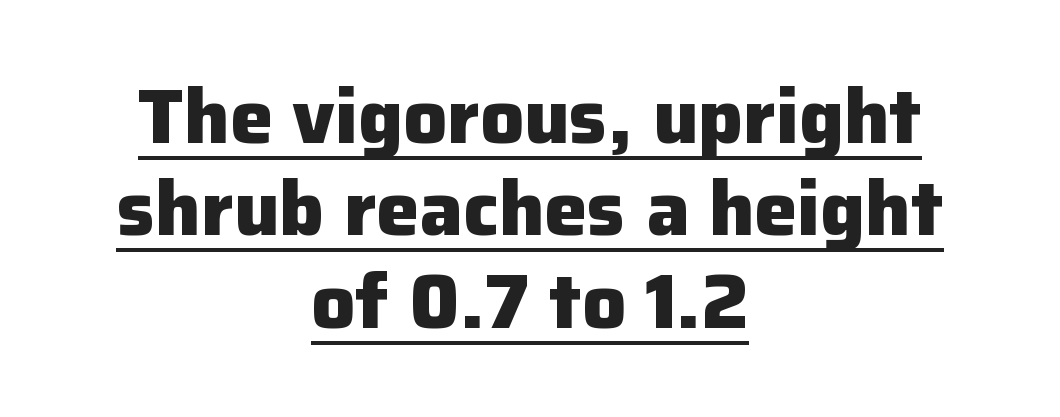
{"serif": "no", "italic": "no", "bold": "yes", "weight": "heavy", "width": "normal", "stroke_contrast": "low", "x_height": "medium", "monospaced": "no", "underline": "yes", "align": "center", "line_spacing_ratio": 1.2, "letter_spacing": "normal", "letter_spacing_em": 0.0, "glyph_px": 77}
